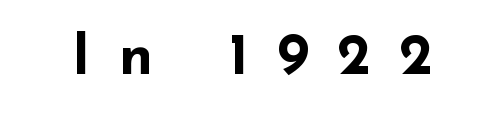
{"serif": "no", "italic": "no", "bold": "yes", "weight": "bold", "width": "wide", "stroke_contrast": "low", "x_height": "small", "monospaced": "no", "underline": "no", "letter_spacing": "wide", "letter_spacing_em": 0.49, "glyph_px": 58}
